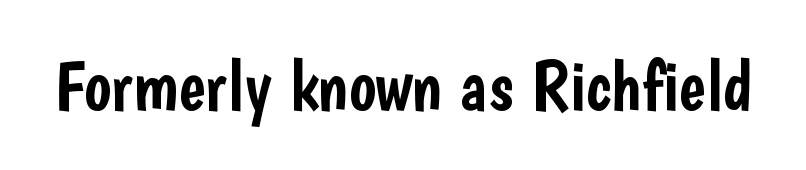
In terms of posture, this sample is upright. The text was rendered using a sans face with plain stroke endings. In terms of letterspacing, this is plain default setting. These lines are rendered in a variable-pitch font. Decoration check: the copy has no underline.
